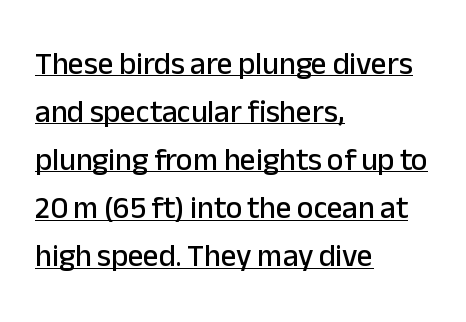
Q: Is the text italic (slanted)? A: No, it is upright.
Q: Is the typeface a serif or a sans-serif typeface? A: Sans-serif.
Q: Is the text underlined? A: Yes.
Q: How is the paragraph aligned? A: Left-aligned.
Q: Is the spacing between letters normal or unusually wide? A: Normal.
Q: Is the spacing between lines tight, normal or loose? A: Normal.
Q: Width (condensed, normal, or wide)? A: Normal.
Q: Stroke contrast? A: Low.
Q: x-height? A: Medium.
Q: Monospaced? A: No.
